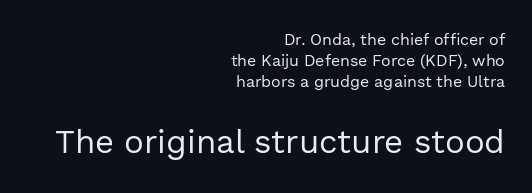
The image shows 33 px regular-weight sans-serif type, upright; set right-aligned, normal line spacing (1.31x), normal letter spacing, not underlined; the second (bottom) block is 2.06x larger; a medium x-height.
